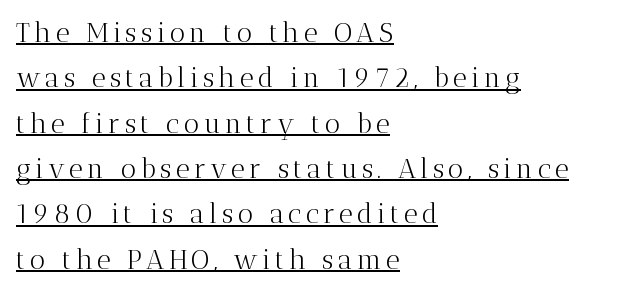
{"italic": "no", "bold": "no", "underline": "yes", "align": "left", "line_spacing": "normal", "line_spacing_ratio": 1.68, "glyph_px": 27}
